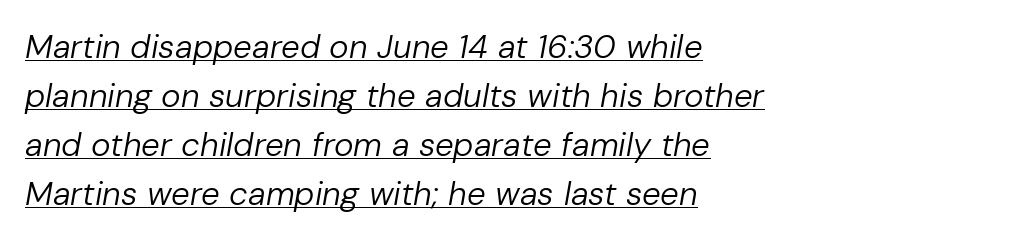
{"italic": "yes", "lean": "right", "slant_degrees": 10, "bold": "no", "weight": "regular", "width": "normal", "stroke_contrast": "low", "x_height": "medium", "monospaced": "no", "underline": "yes", "align": "left", "line_spacing": "normal", "line_spacing_ratio": 1.48, "letter_spacing": "normal", "letter_spacing_em": 0.0, "glyph_px": 33}
